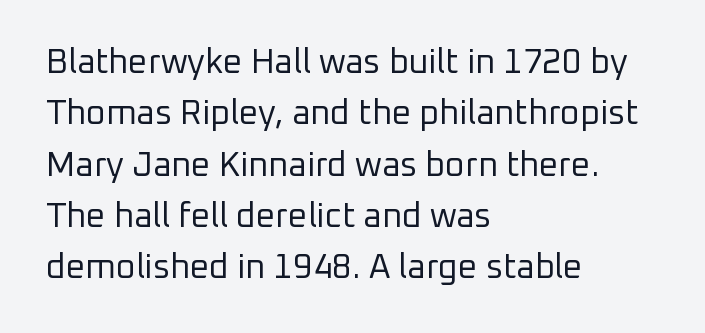
Q: Is the text bold? A: No.
Q: Is the text italic (slanted)? A: No, it is upright.
Q: Is the typeface a serif or a sans-serif typeface? A: Sans-serif.
Q: Is the text underlined? A: No.
Q: How is the paragraph aligned? A: Left-aligned.
Q: Is the spacing between letters normal or unusually wide? A: Normal.
Q: Is the spacing between lines tight, normal or loose? A: Normal.
Q: Width (condensed, normal, or wide)? A: Normal.
Q: Stroke contrast? A: Low.
Q: x-height? A: Medium.
Q: Monospaced? A: No.
